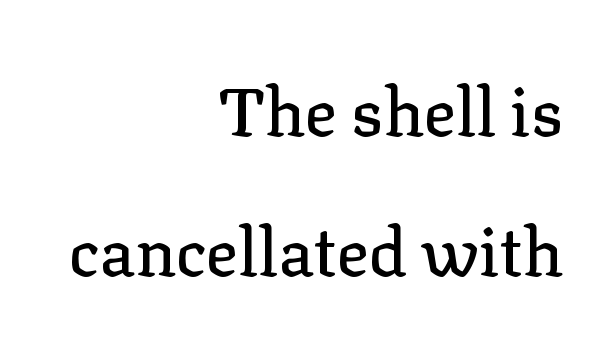
The image shows 67 px serif type, upright; set right-aligned, loose line spacing (2.09x), normal letter spacing, not underlined; low stroke contrast and a medium x-height.
